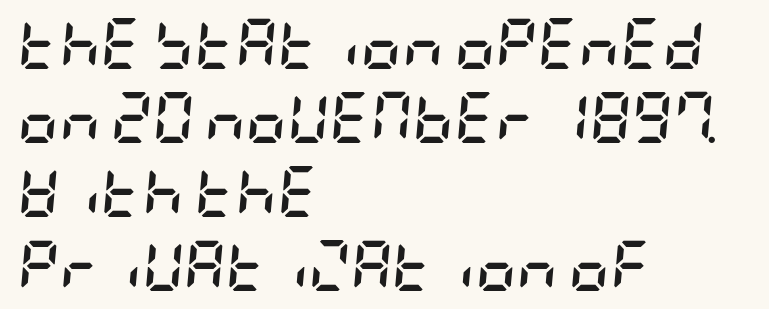
The image shows 51 px semibold, condensed type, italic (leaning right); set left-aligned, normal line spacing (1.45x), normal letter spacing, not underlined; low stroke contrast and a large x-height.
